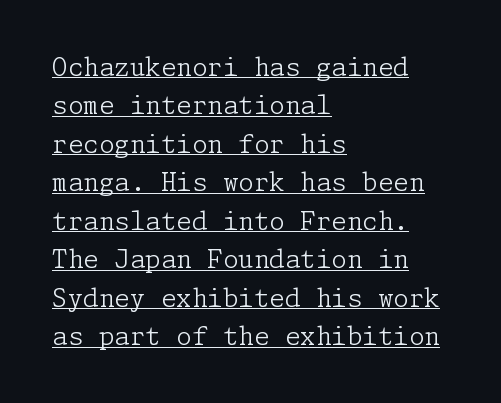
{"italic": "no", "bold": "no", "underline": "yes", "align": "left", "line_spacing": "normal", "line_spacing_ratio": 1.54, "letter_spacing": "normal", "letter_spacing_em": 0.0, "glyph_px": 25}
